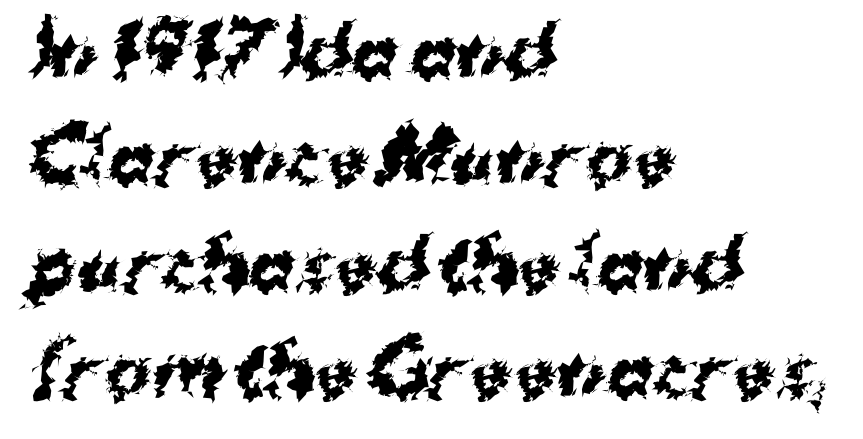
Q: Is the text bold? A: Yes.
Q: Is the typeface a serif or a sans-serif typeface? A: Sans-serif.
Q: Is the text underlined? A: No.
Q: How is the paragraph aligned? A: Left-aligned.
Q: Is the spacing between letters normal or unusually wide? A: Normal.
Q: Is the spacing between lines tight, normal or loose? A: Normal.
Q: Width (condensed, normal, or wide)? A: Normal.
Q: Stroke contrast? A: Medium.
Q: x-height? A: Medium.
Q: Monospaced? A: No.
